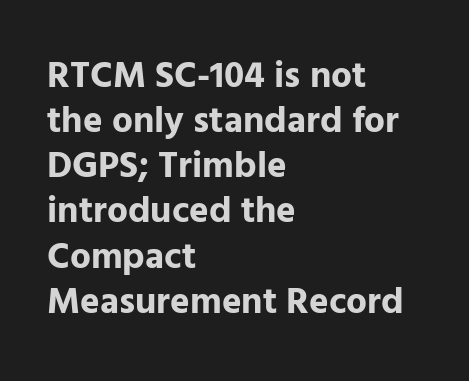
Q: Is the text bold? A: Yes.
Q: Is the text italic (slanted)? A: No, it is upright.
Q: Is the typeface a serif or a sans-serif typeface? A: Sans-serif.
Q: Is the text underlined? A: No.
Q: How is the paragraph aligned? A: Left-aligned.
Q: Is the spacing between letters normal or unusually wide? A: Normal.
Q: Width (condensed, normal, or wide)? A: Normal.
Q: Stroke contrast? A: Low.
Q: x-height? A: Medium.
Q: Monospaced? A: No.
